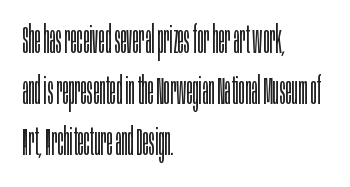
Q: Is the text bold? A: No.
Q: Is the text italic (slanted)? A: No, it is upright.
Q: Is the typeface a serif or a sans-serif typeface? A: Sans-serif.
Q: Is the text underlined? A: No.
Q: How is the paragraph aligned? A: Left-aligned.
Q: Is the spacing between letters normal or unusually wide? A: Normal.
Q: Is the spacing between lines tight, normal or loose? A: Normal.
Q: Width (condensed, normal, or wide)? A: Condensed.
Q: Stroke contrast? A: Low.
Q: x-height? A: Large.
Q: Monospaced? A: No.
